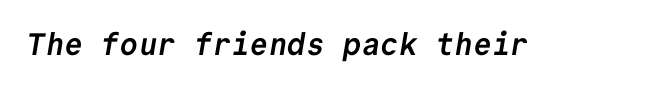
{"serif": "no", "bold": "yes", "weight": "semibold", "width": "normal", "stroke_contrast": "low", "x_height": "medium", "monospaced": "yes", "underline": "no", "letter_spacing": "normal", "letter_spacing_em": 0.0, "glyph_px": 31}
